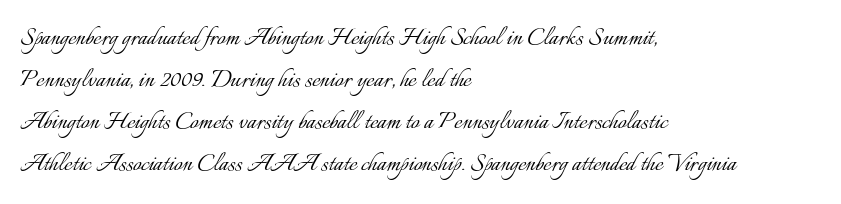
{"bold": "no", "weight": "light", "width": "normal", "stroke_contrast": "low", "x_height": "small", "monospaced": "no", "underline": "no", "align": "left", "line_spacing": "normal", "line_spacing_ratio": 1.4, "letter_spacing": "normal", "letter_spacing_em": 0.0, "glyph_px": 30}
